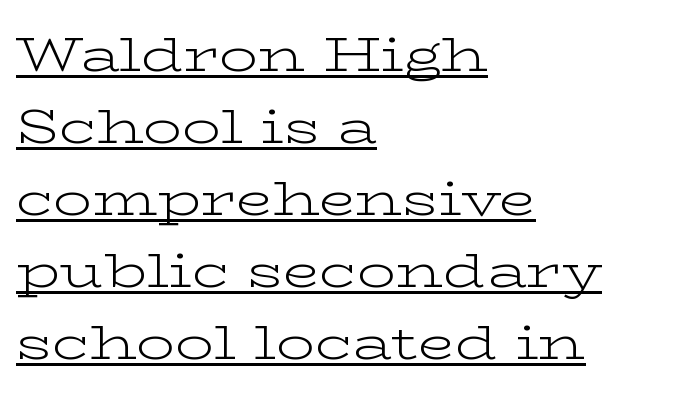
Q: Is the text bold? A: No.
Q: Is the text italic (slanted)? A: No, it is upright.
Q: Is the typeface a serif or a sans-serif typeface? A: Serif.
Q: Is the text underlined? A: Yes.
Q: How is the paragraph aligned? A: Left-aligned.
Q: Is the spacing between letters normal or unusually wide? A: Normal.
Q: Is the spacing between lines tight, normal or loose? A: Normal.
Q: Width (condensed, normal, or wide)? A: Wide.
Q: Stroke contrast? A: Low.
Q: x-height? A: Medium.
Q: Monospaced? A: No.
